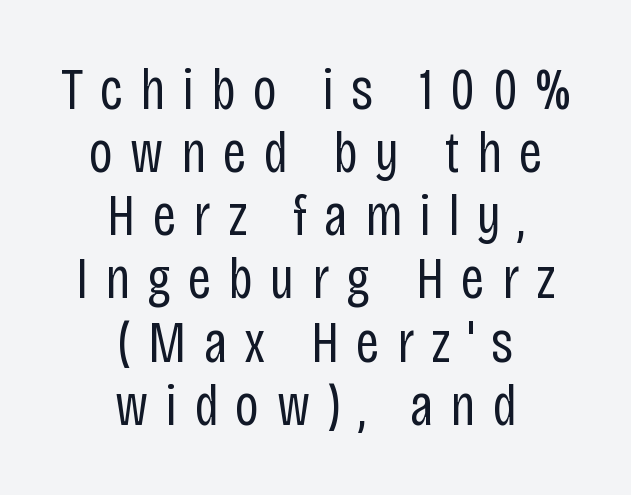
The horizontal fit of the characters is loose and conspicuously gappy. In terms of posture, this sample is upright. Regarding serifs, this sample does without them. Just letters on the line, the space beneath them empty. Each letter keeps its own natural width here, so spacing adapts to shape.
